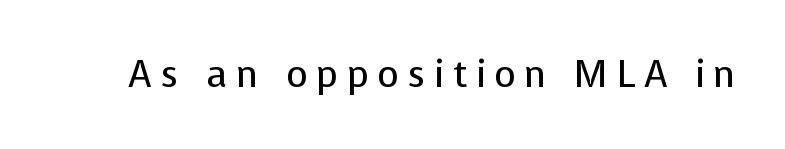
The rendering uses natural spacing where letterforms have individual widths. The lettering holds an erect, upright posture throughout. Caption: expanded tracking, letters set apart. The strokes carry an ordinary text weight at most. Are there feet on the stems? There aren't — it's a sans.
